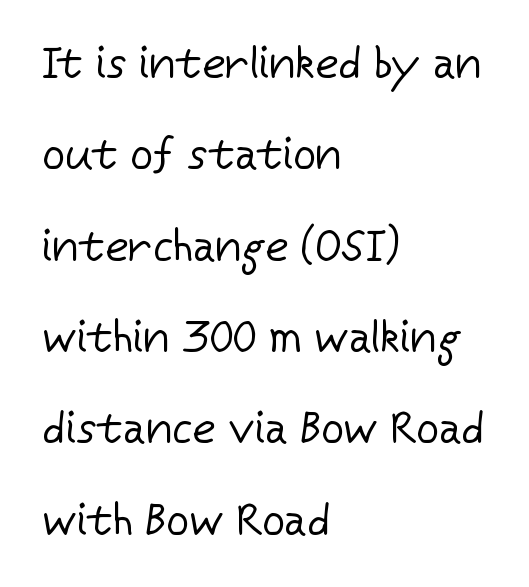
The image shows 45 px regular-weight sans-serif type, upright; set left-aligned, loose line spacing (2.03x), normal letter spacing, not underlined; low stroke contrast and a medium x-height.
